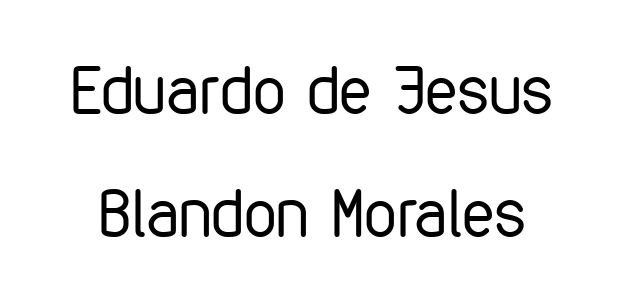
{"serif": "no", "italic": "no", "bold": "no", "weight": "regular", "width": "condensed", "stroke_contrast": "low", "x_height": "medium", "monospaced": "no", "underline": "no", "line_spacing_ratio": 1.87, "letter_spacing": "normal", "letter_spacing_em": 0.0, "glyph_px": 66}
